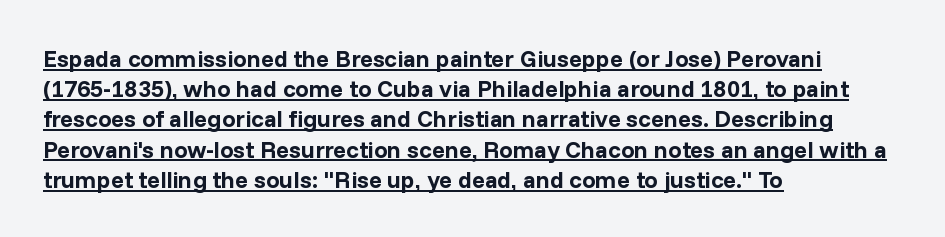
Teacher's note: observe the even left margin — that is flush-left alignment. The rendering uses the underline text-decoration. Set as a true bold cut, around the 700 mark. Observe the ordinary spacing: letters are neighbours, not strangers. Do the letters lean? They stand straight.
